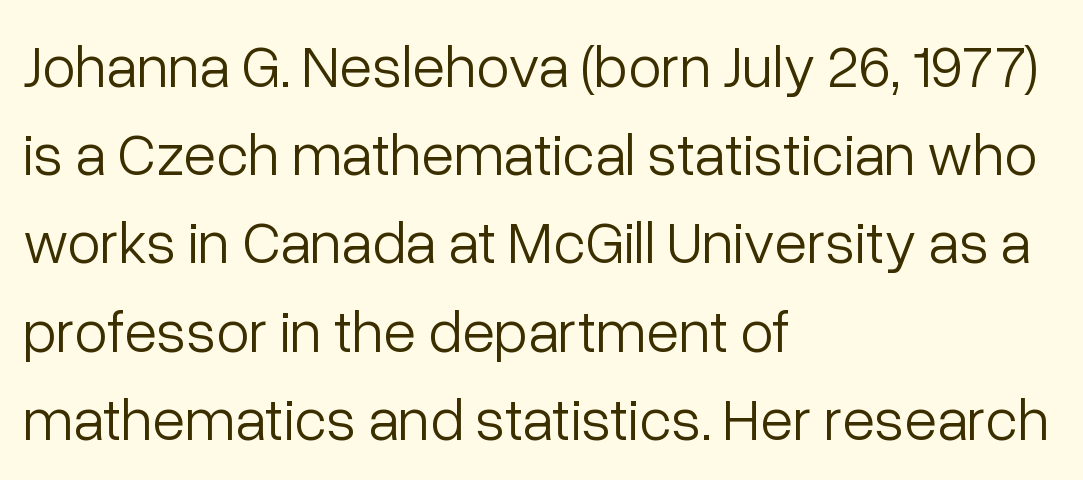
The image shows 60 px light sans-serif type, upright; set left-aligned, normal line spacing (1.47x), normal letter spacing, not underlined; low stroke contrast and a medium x-height.
